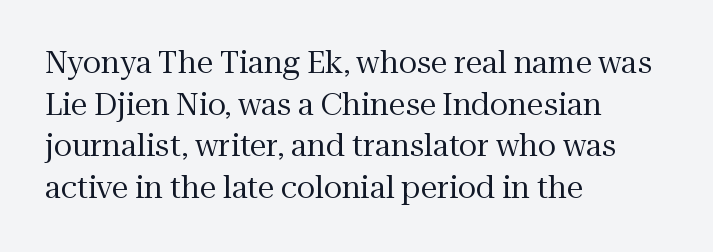
Regular leading. The rendering uses natural spacing where letterforms have individual widths. The font family rendered here belongs to the serif group. Letters rest on an invisible, unmarked baseline. Heft: none added — not bold. Italic? Not at all — the glyphs are vertical.
